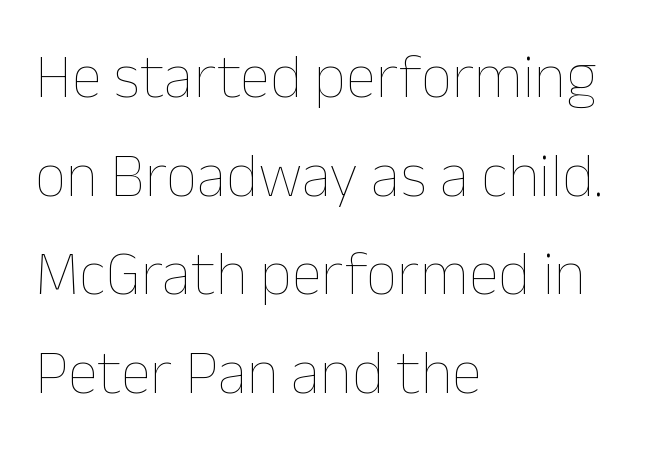
This sample uses plain, unmodified letter spacing. Every stem runs plumb, perpendicular to the baseline. Descender tails drop into unmarked territory. Quick note: interline space is typical. Is the type heavy? It reads as light-to-regular instead.
